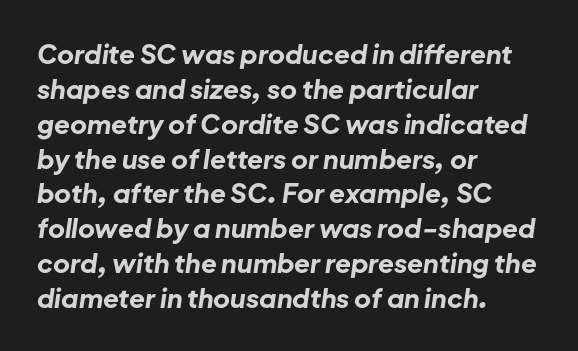
{"italic": "yes", "lean": "right", "slant_degrees": 8, "bold": "yes", "underline": "no", "align": "left", "line_spacing": "normal", "line_spacing_ratio": 1.34, "letter_spacing": "normal", "letter_spacing_em": 0.0, "glyph_px": 26}
